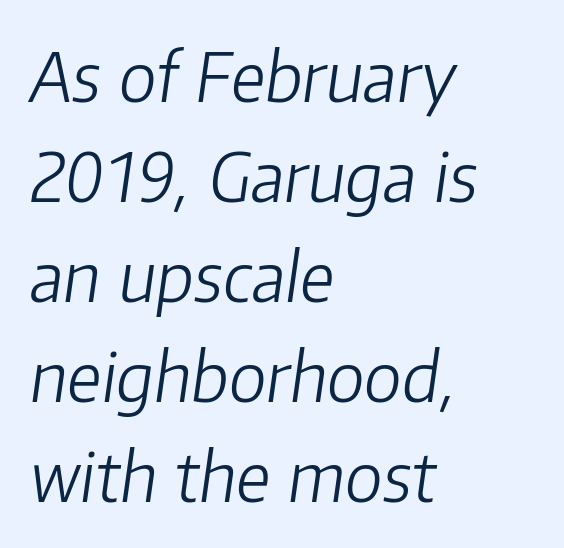
{"italic": "yes", "lean": "right", "slant_degrees": 8, "bold": "no", "weight": "light", "width": "normal", "stroke_contrast": "low", "x_height": "medium", "monospaced": "no", "underline": "no", "align": "left", "line_spacing": "normal", "line_spacing_ratio": 1.47, "letter_spacing": "normal", "letter_spacing_em": 0.0, "glyph_px": 68}
